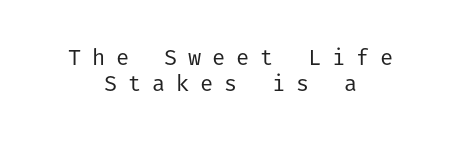
The image shows 22 px text type, upright; set centered, line spacing 1.17x, unusually wide letter spacing (+0.49 em), not underlined.
